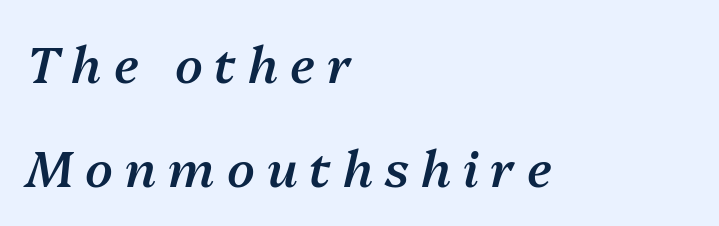
{"italic": "yes", "lean": "right", "slant_degrees": 13, "bold": "semi", "weight": "semibold", "width": "normal", "stroke_contrast": "medium", "x_height": "medium", "monospaced": "no", "underline": "no", "align": "left", "line_spacing": "loose", "line_spacing_ratio": 2.08, "letter_spacing": "wide", "letter_spacing_em": 0.24, "glyph_px": 50}
